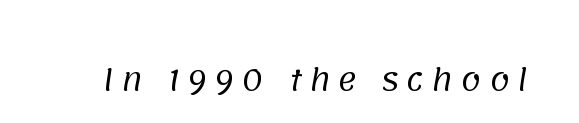
{"serif": "no", "bold": "no", "weight": "regular", "width": "normal", "stroke_contrast": "low", "x_height": "large", "monospaced": "no", "underline": "no", "letter_spacing": "wide", "letter_spacing_em": 0.26, "glyph_px": 29}
